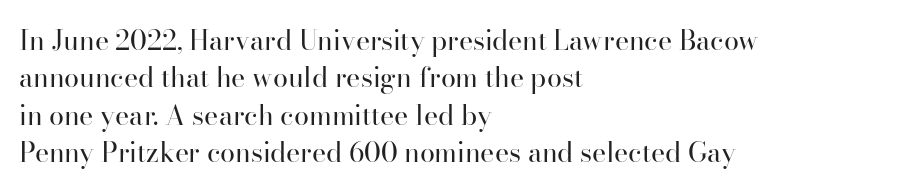
Interline gaps are of average width in this sample. Inter-character spacing is left at the font's built-in metrics. If you drew a line through each stem, it would be perfectly vertical. Words float on clear page, feet unadorned. Each line starts at the same left margin while the right side varies.
